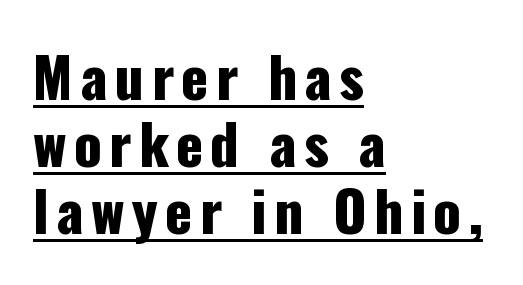
Is this a sans? Yes — the strokes have no serifs. You can see a thin bar hugging the bottom of the glyphs. Style check: upright. Proportional: the letters do not fall into vertical columns.
